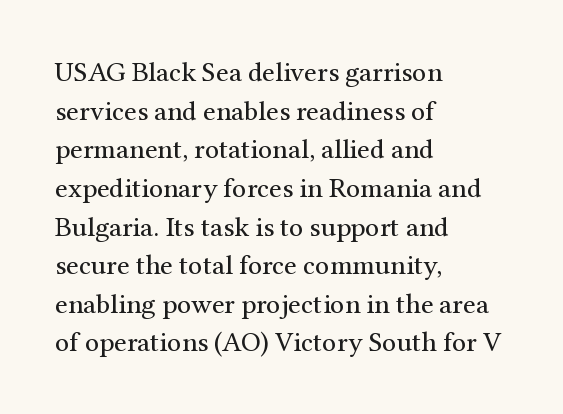
The image shows 28 px regular-weight serif type, upright; set left-aligned, normal line spacing (1.38x), normal letter spacing, not underlined; medium stroke contrast and a medium x-height.
